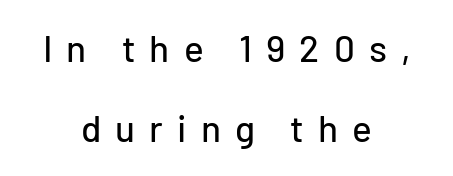
{"serif": "no", "italic": "no", "width": "normal", "stroke_contrast": "low", "x_height": "medium", "monospaced": "no", "underline": "no", "align": "center", "line_spacing": "loose", "line_spacing_ratio": 2.15, "letter_spacing": "wide", "letter_spacing_em": 0.38, "glyph_px": 37}
